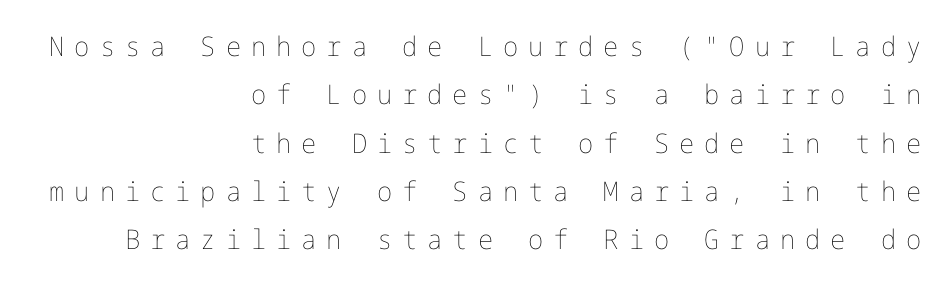
The image shows 27 px text type, upright; set right-aligned, line spacing 1.79x, unusually wide letter spacing (+0.37 em), not underlined.
